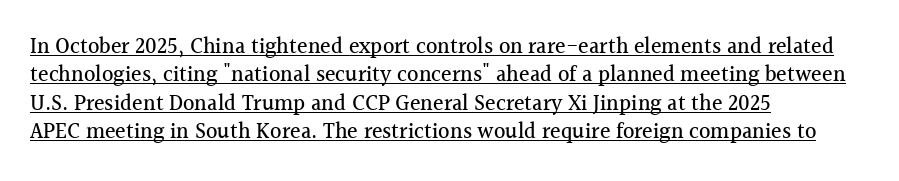
{"italic": "no", "underline": "yes", "align": "left", "line_spacing": "normal", "line_spacing_ratio": 1.29, "letter_spacing": "normal", "letter_spacing_em": 0.0, "glyph_px": 22}
